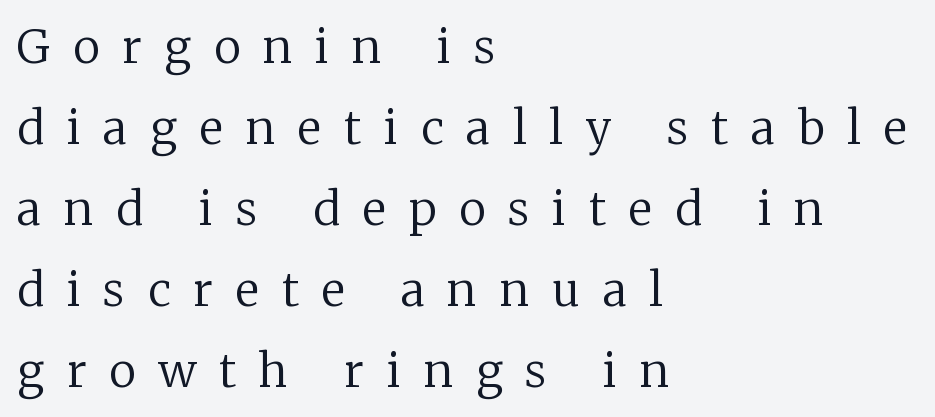
The image shows 46 px regular-weight serif type, upright; set left-aligned, line spacing 1.76x, unusually wide letter spacing (+0.5 em), not underlined; low stroke contrast and a medium x-height.
